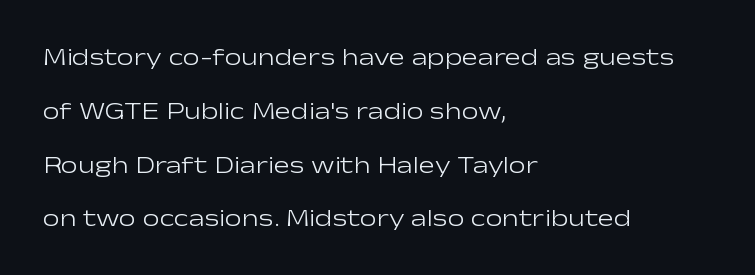
The image shows 24 px text type, upright; set left-aligned, loose line spacing (2.24x), normal letter spacing, not underlined.
